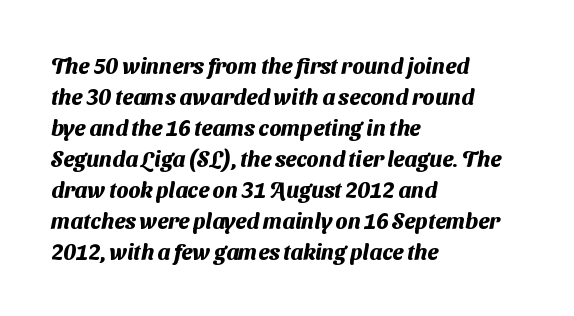
Is there much room between lines? A standard amount, neither cramped nor airy. You could call the tracking neutral — neither tight nor loose. Typesetter's note: full bold, strokes at maximum text heaviness. Glance below the letters and you will spot only blank space.
